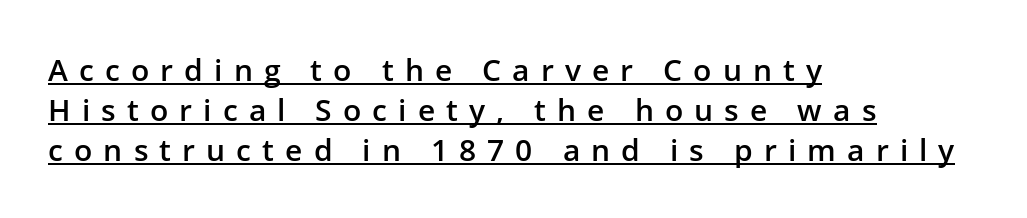
Q: Is the text bold? A: Semi-bold.
Q: Is the text italic (slanted)? A: No, it is upright.
Q: Is the typeface a serif or a sans-serif typeface? A: Sans-serif.
Q: Is the text underlined? A: Yes.
Q: How is the paragraph aligned? A: Left-aligned.
Q: Is the spacing between letters normal or unusually wide? A: Unusually wide.
Q: Is the spacing between lines tight, normal or loose? A: Normal.
Q: Width (condensed, normal, or wide)? A: Normal.
Q: Stroke contrast? A: Low.
Q: x-height? A: Medium.
Q: Monospaced? A: No.
